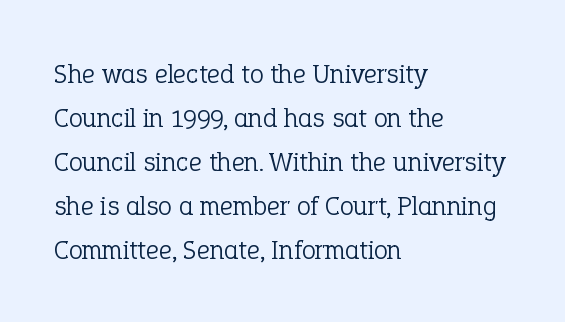
The image shows 28 px light serif type, upright; set left-aligned, normal line spacing (1.57x), normal letter spacing, not underlined; low stroke contrast and a medium x-height.
